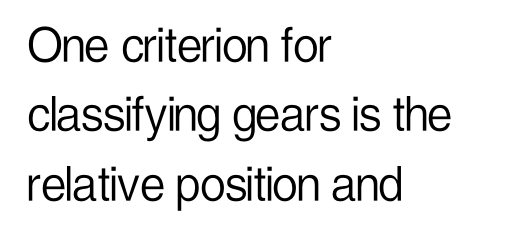
Q: Is the text bold? A: No.
Q: Is the text italic (slanted)? A: No, it is upright.
Q: Is the typeface a serif or a sans-serif typeface? A: Sans-serif.
Q: Is the text underlined? A: No.
Q: How is the paragraph aligned? A: Left-aligned.
Q: Is the spacing between letters normal or unusually wide? A: Normal.
Q: Width (condensed, normal, or wide)? A: Condensed.
Q: Stroke contrast? A: Low.
Q: x-height? A: Medium.
Q: Monospaced? A: No.
